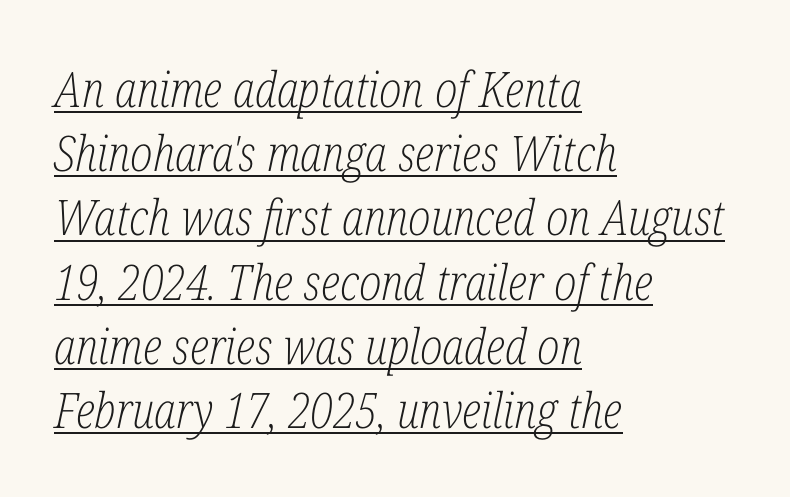
The image shows 49 px light, condensed serif type, italic (leaning right); set left-aligned, normal line spacing (1.31x), normal letter spacing, underlined; low stroke contrast and a medium x-height.
